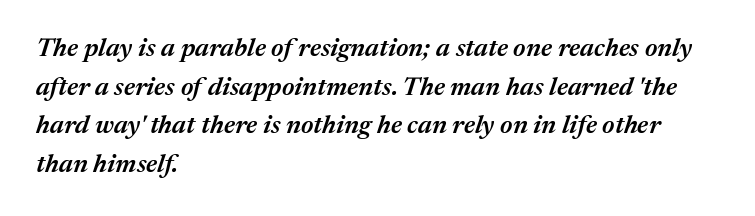
Q: Is the text bold? A: Semi-bold.
Q: Is the text italic (slanted)? A: Yes, it leans right by about 17 degrees.
Q: Is the text underlined? A: No.
Q: How is the paragraph aligned? A: Left-aligned.
Q: Is the spacing between letters normal or unusually wide? A: Normal.
Q: Is the spacing between lines tight, normal or loose? A: Normal.
